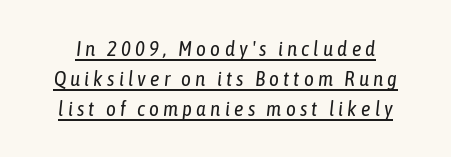
Q: Is the text bold? A: No.
Q: Is the text italic (slanted)? A: Yes, it leans right by about 6 degrees.
Q: Is the text underlined? A: Yes.
Q: Is the spacing between letters normal or unusually wide? A: Unusually wide.
Q: Is the spacing between lines tight, normal or loose? A: Normal.
